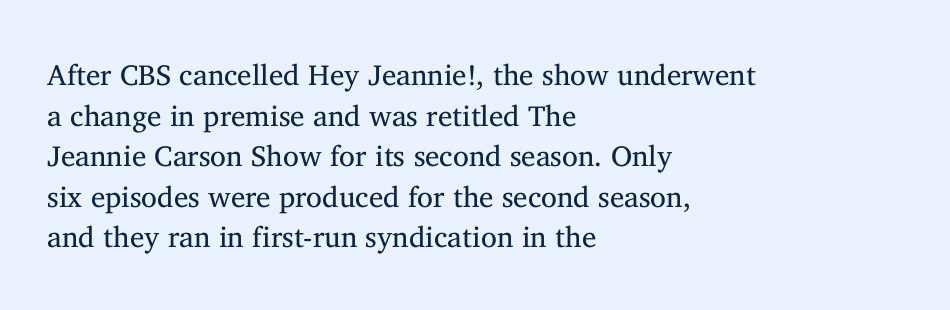
Q: Is the text bold? A: No.
Q: Is the text italic (slanted)? A: No, it is upright.
Q: Is the typeface a serif or a sans-serif typeface? A: Serif.
Q: Is the text underlined? A: No.
Q: How is the paragraph aligned? A: Left-aligned.
Q: Is the spacing between letters normal or unusually wide? A: Normal.
Q: Is the spacing between lines tight, normal or loose? A: Normal.
Q: Width (condensed, normal, or wide)? A: Normal.
Q: Stroke contrast? A: Medium.
Q: x-height? A: Medium.
Q: Monospaced? A: No.
